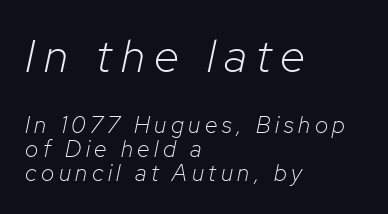
Is the letter spacing exaggerated? Yes — the characters are pushed far apart. Unbolded letterforms with no extra heft. Typesetter's note — upper block bumped up in size, lower block left smaller. Is the type slanted? Yes — the strokes lean at a clear angle. Clear beneath every line of the passage.
